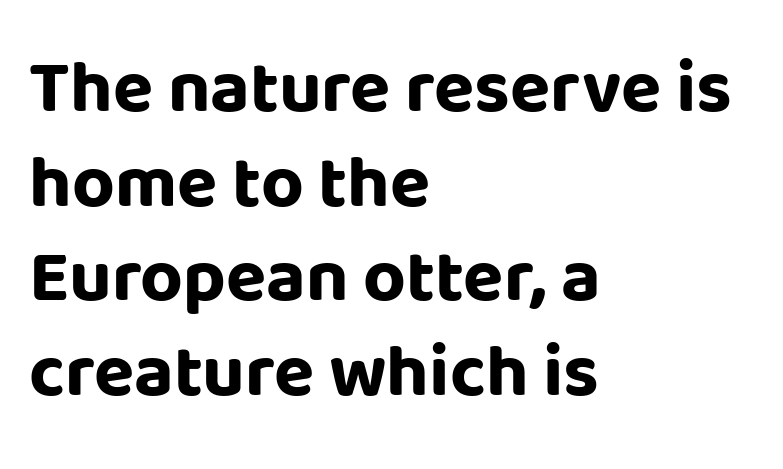
Layout note: lines flush left. A typesetter would mark this as roman, not italic. Pretty heavy lettering here — definitely bold. Check the space under the baseline: it is left empty.
